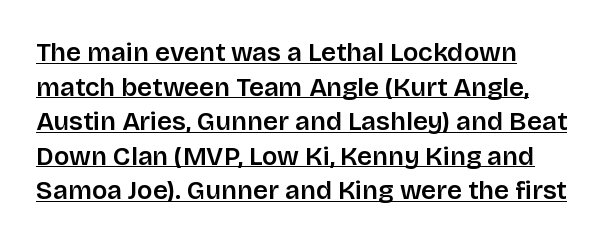
Like a heading marked for emphasis, these lines bear an underscore. Leading: standard. It's the straight-up-and-down kind of type. Inter-character spacing is left at the font's built-in metrics.
